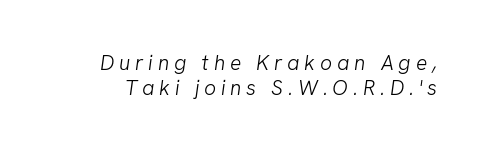
Q: Is the text bold? A: No.
Q: Is the text underlined? A: No.
Q: Is the spacing between letters normal or unusually wide? A: Unusually wide.
